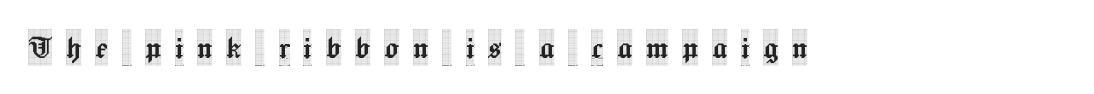
The image shows 37 px condensed serif type, upright; set unusually wide letter spacing (+0.37 em), not underlined; a large x-height.
